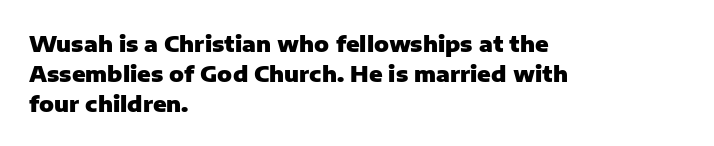
Q: Is the text bold? A: Yes.
Q: Is the text italic (slanted)? A: No, it is upright.
Q: Is the text underlined? A: No.
Q: How is the paragraph aligned? A: Left-aligned.
Q: Is the spacing between letters normal or unusually wide? A: Normal.
Q: Is the spacing between lines tight, normal or loose? A: Normal.
